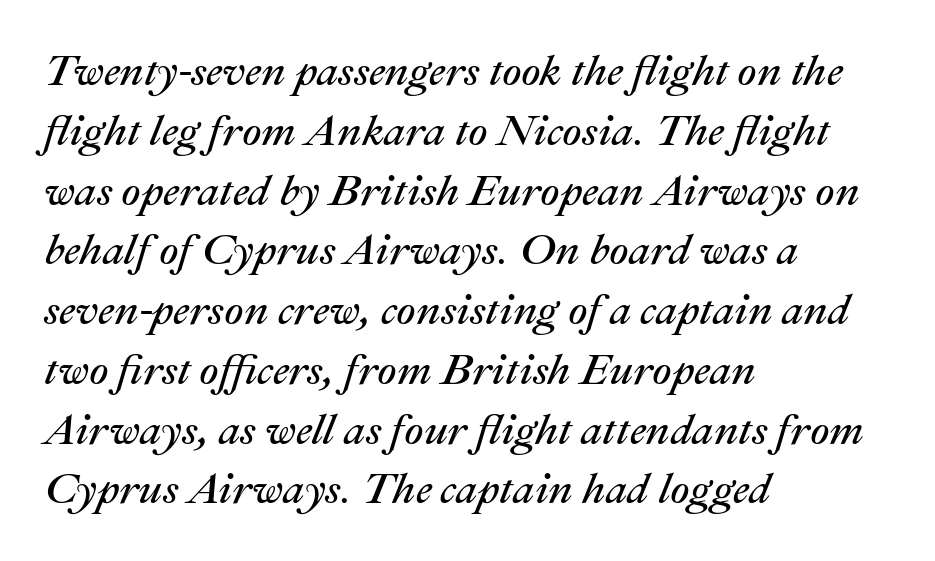
Each letter keeps its own natural width here, so spacing adapts to shape. Each row of text sits above clean, open space. Casual observation: everything's shoved over to the left. The letters sit at their default tracking, neither squeezed nor spread.
